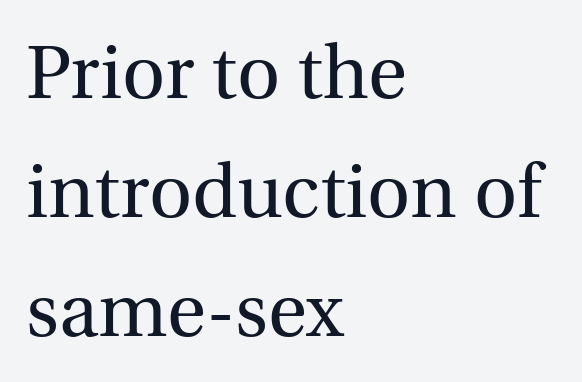
Q: Is the text bold? A: No.
Q: Is the text italic (slanted)? A: No, it is upright.
Q: Is the typeface a serif or a sans-serif typeface? A: Serif.
Q: Is the text underlined? A: No.
Q: How is the paragraph aligned? A: Left-aligned.
Q: Is the spacing between letters normal or unusually wide? A: Normal.
Q: Is the spacing between lines tight, normal or loose? A: Normal.
Q: Width (condensed, normal, or wide)? A: Normal.
Q: x-height? A: Medium.
Q: Monospaced? A: No.
